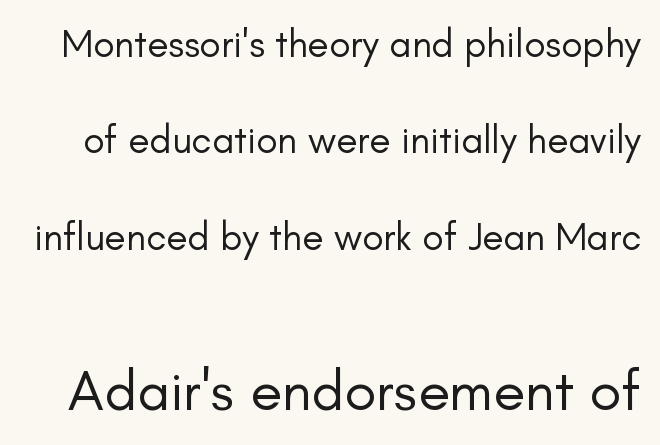
Students, note that the glyphs here touch the page at normal intervals. Proportional: the letters do not fall into vertical columns. Glance below the letters and you will spot only blank space. The font sits on the lighter half of the weight spectrum, regular included. The passage shown is typeset with a sans-serif family.
